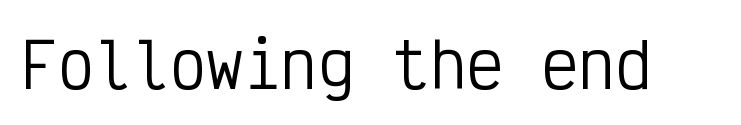
{"serif": "no", "italic": "no", "bold": "no", "weight": "regular", "width": "condensed", "stroke_contrast": "low", "x_height": "medium", "monospaced": "yes", "underline": "no", "letter_spacing": "normal", "letter_spacing_em": 0.0, "glyph_px": 62}
